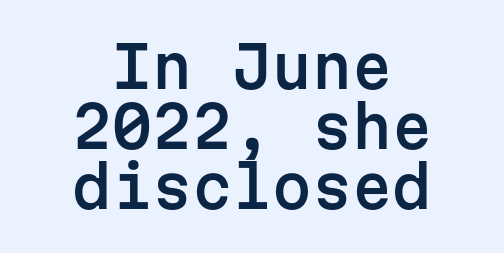
Q: Is the text italic (slanted)? A: No, it is upright.
Q: Is the typeface a serif or a sans-serif typeface? A: Sans-serif.
Q: Is the text underlined? A: No.
Q: How is the paragraph aligned? A: Centered.
Q: Is the spacing between letters normal or unusually wide? A: Normal.
Q: Is the spacing between lines tight, normal or loose? A: Tight.
Q: Width (condensed, normal, or wide)? A: Normal.
Q: Stroke contrast? A: Low.
Q: x-height? A: Medium.
Q: Monospaced? A: Yes.
